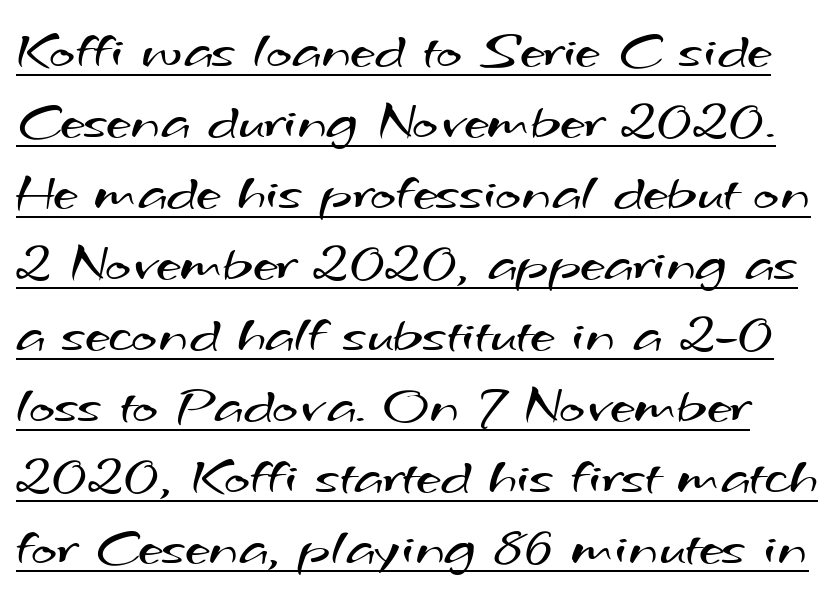
{"serif": "no", "bold": "no", "weight": "regular", "width": "wide", "stroke_contrast": "medium", "x_height": "small", "monospaced": "no", "underline": "yes", "line_spacing": "normal", "line_spacing_ratio": 1.29, "letter_spacing": "normal", "letter_spacing_em": 0.0, "glyph_px": 55}
